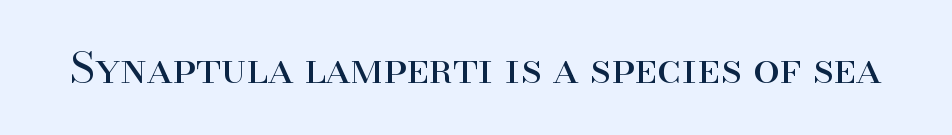
{"serif": "yes", "italic": "no", "bold": "no", "weight": "regular", "width": "normal", "stroke_contrast": "high", "x_height": "small", "monospaced": "no", "underline": "no", "letter_spacing": "normal", "letter_spacing_em": 0.0, "glyph_px": 43}
